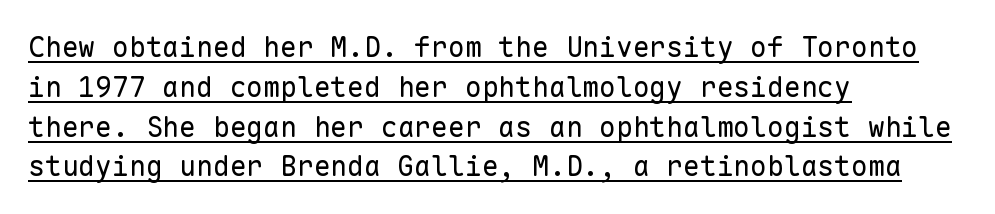
Q: Is the text bold? A: No.
Q: Is the text italic (slanted)? A: No, it is upright.
Q: Is the typeface a serif or a sans-serif typeface? A: Sans-serif.
Q: Is the text underlined? A: Yes.
Q: How is the paragraph aligned? A: Left-aligned.
Q: Is the spacing between letters normal or unusually wide? A: Normal.
Q: Is the spacing between lines tight, normal or loose? A: Normal.
Q: Width (condensed, normal, or wide)? A: Normal.
Q: Stroke contrast? A: Low.
Q: x-height? A: Medium.
Q: Monospaced? A: Yes.
